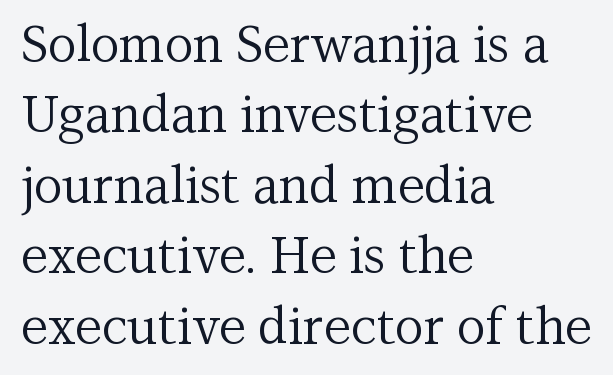
Regular leading. Examine the stroke ends and you'll spot serifs. Varying glyph widths throughout — classic text-font behaviour. Clear beneath every line of the passage. Each word holds together tightly as a unit, with standard inter-letter gaps.
